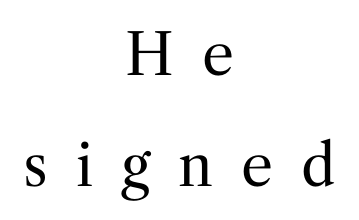
The image shows 57 px regular-weight serif type, upright; set centered, loose line spacing (1.94x), unusually wide letter spacing (+0.49 em), not underlined; medium stroke contrast and a medium x-height.
